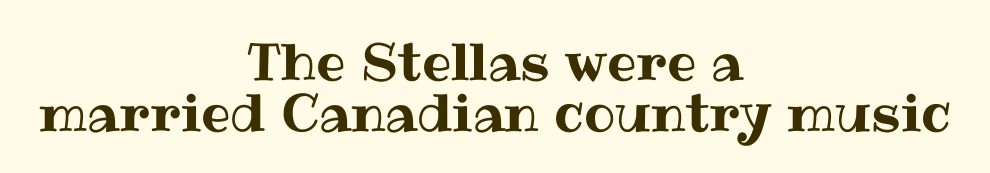
The image shows 52 px text type, upright; set centered, tight line spacing (0.98x), normal letter spacing, not underlined; medium stroke contrast and a medium x-height.
